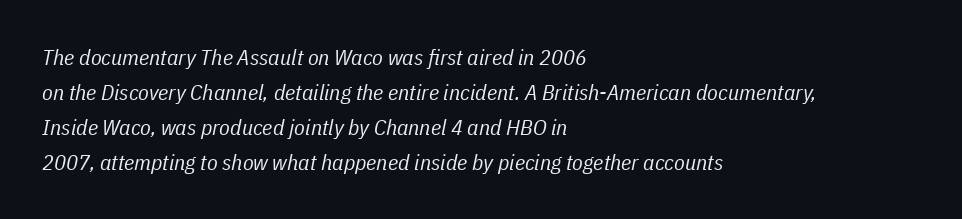
The image shows 22 px text type, italic (leaning right); set left-aligned, normal line spacing (1.59x), normal letter spacing, not underlined.
